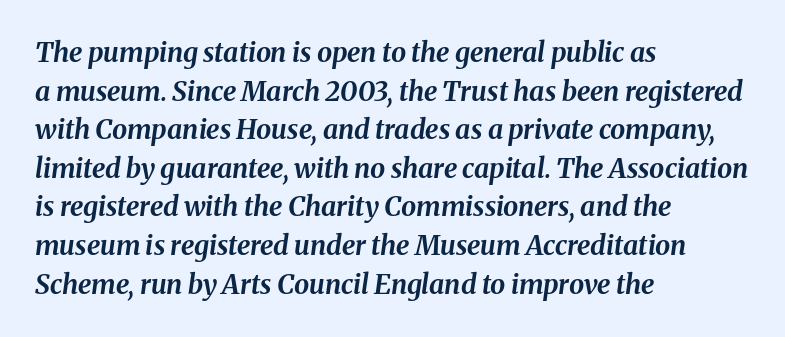
{"italic": "yes", "lean": "right", "slant_degrees": 8, "bold": "yes", "underline": "no", "align": "left", "line_spacing": "normal", "line_spacing_ratio": 1.43, "letter_spacing": "normal", "letter_spacing_em": 0.0, "glyph_px": 27}
